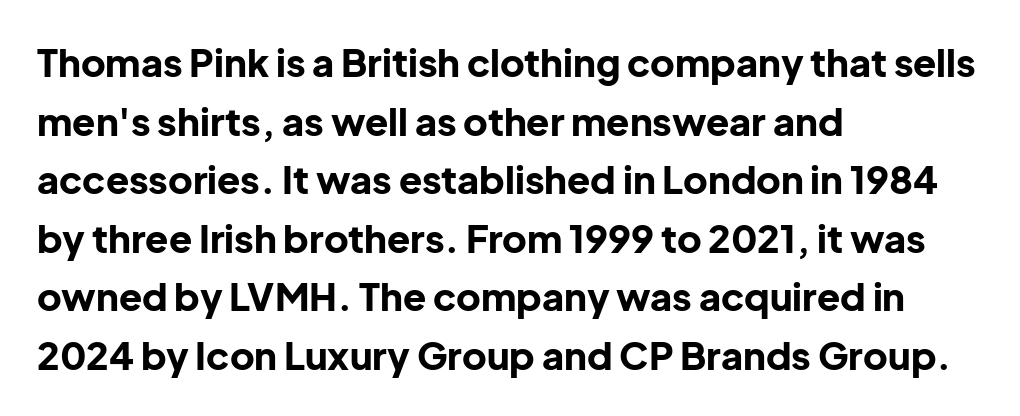
Q: Is the text bold? A: Yes.
Q: Is the text italic (slanted)? A: No, it is upright.
Q: Is the typeface a serif or a sans-serif typeface? A: Sans-serif.
Q: Is the text underlined? A: No.
Q: How is the paragraph aligned? A: Left-aligned.
Q: Is the spacing between letters normal or unusually wide? A: Normal.
Q: Is the spacing between lines tight, normal or loose? A: Normal.
Q: Width (condensed, normal, or wide)? A: Normal.
Q: Stroke contrast? A: Low.
Q: x-height? A: Medium.
Q: Monospaced? A: No.
